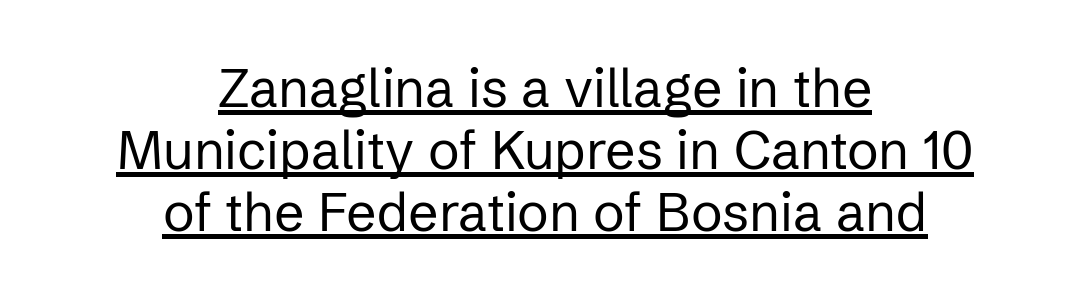
The image shows 53 px regular-weight sans-serif type, upright; set centered, line spacing 1.17x, normal letter spacing, underlined; low stroke contrast and a medium x-height.
